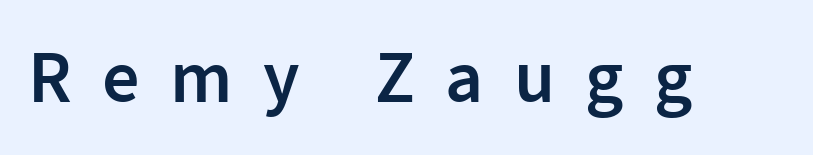
Q: Is the text bold? A: Semi-bold.
Q: Is the text italic (slanted)? A: No, it is upright.
Q: Is the typeface a serif or a sans-serif typeface? A: Sans-serif.
Q: Is the text underlined? A: No.
Q: Is the spacing between letters normal or unusually wide? A: Unusually wide.
Q: Width (condensed, normal, or wide)? A: Normal.
Q: Stroke contrast? A: Low.
Q: x-height? A: Medium.
Q: Monospaced? A: No.
